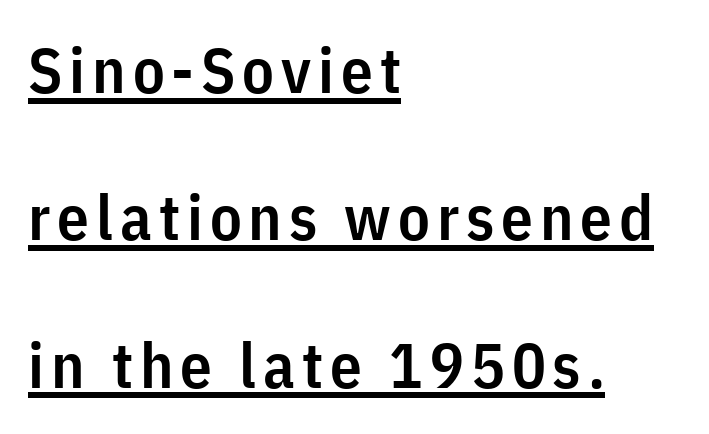
The image shows 63 px semibold, condensed sans-serif type, upright; set left-aligned, loose line spacing (2.34x), underlined; low stroke contrast and a medium x-height.
